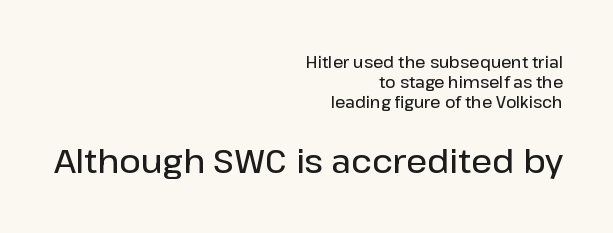
You can tell it's not italic because the verticals are truly vertical. The rows are spaced the way most documents space them. A student would call this right alignment; a typographer would say flush right, rag left. The rendering uses natural spacing where letterforms have individual widths. Is this a sans? Yes — the strokes have no serifs. Just letters on the line, the space beneath them empty.
